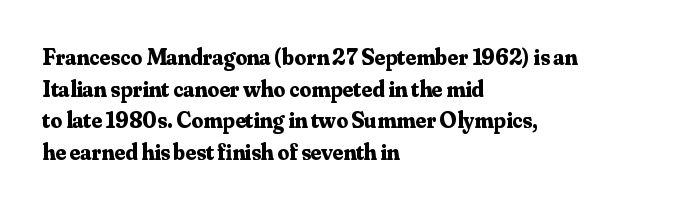
The lines are quadded left. Regular leading. Nothing unusual about the tracking: characters are spaced as the font intends. The font is running at its bold setting. Tall strokes in this sample are plumb rather than angled.
